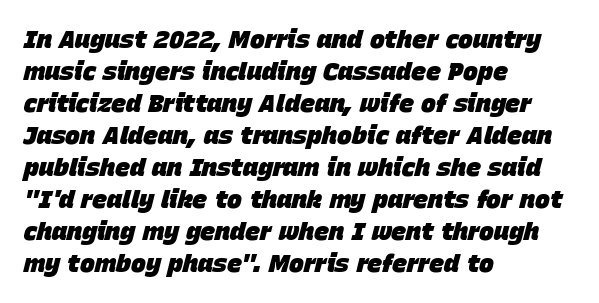
The image shows 25 px bold type, italic (leaning right); set left-aligned, normal line spacing (1.28x), normal letter spacing, not underlined.
